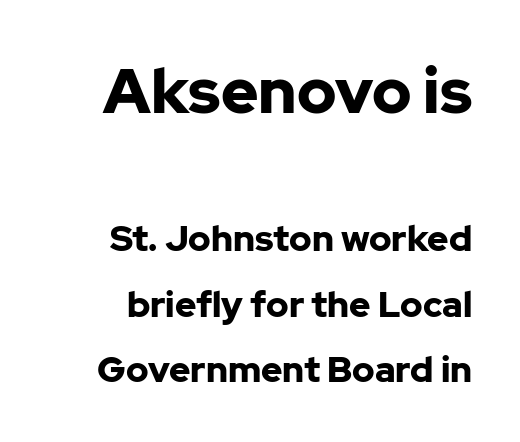
The image shows 63 px bold sans-serif type, upright; set line spacing 1.83x, normal letter spacing, not underlined; the first (top) block is 1.75x larger; low stroke contrast and a medium x-height.
